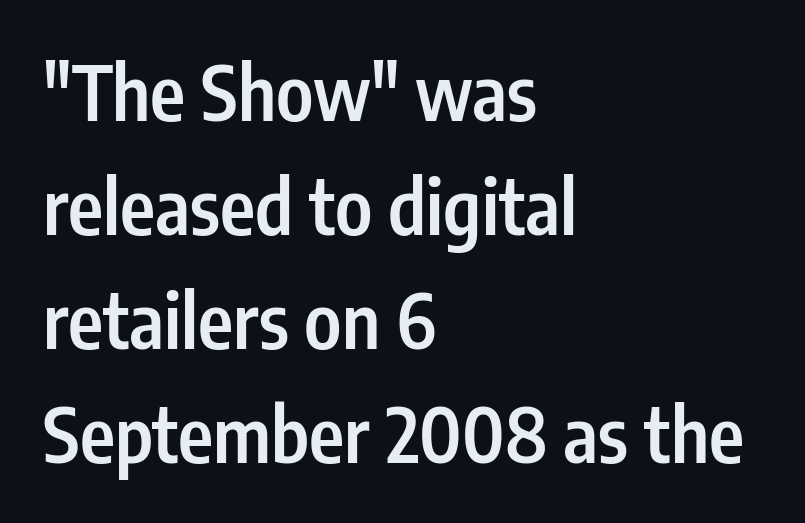
The image shows 75 px semibold, condensed sans-serif type, upright; set left-aligned, normal line spacing (1.52x), normal letter spacing, not underlined; low stroke contrast and a medium x-height.
